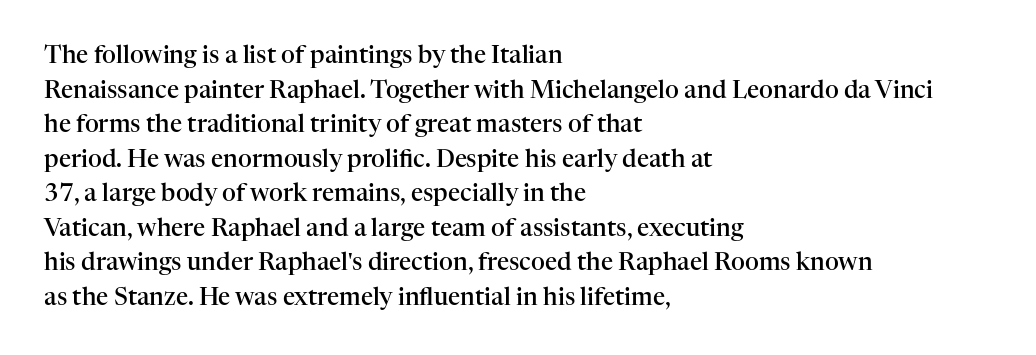
Q: Is the text bold? A: Semi-bold.
Q: Is the text italic (slanted)? A: No, it is upright.
Q: Is the text underlined? A: No.
Q: How is the paragraph aligned? A: Left-aligned.
Q: Is the spacing between letters normal or unusually wide? A: Normal.
Q: Is the spacing between lines tight, normal or loose? A: Normal.
